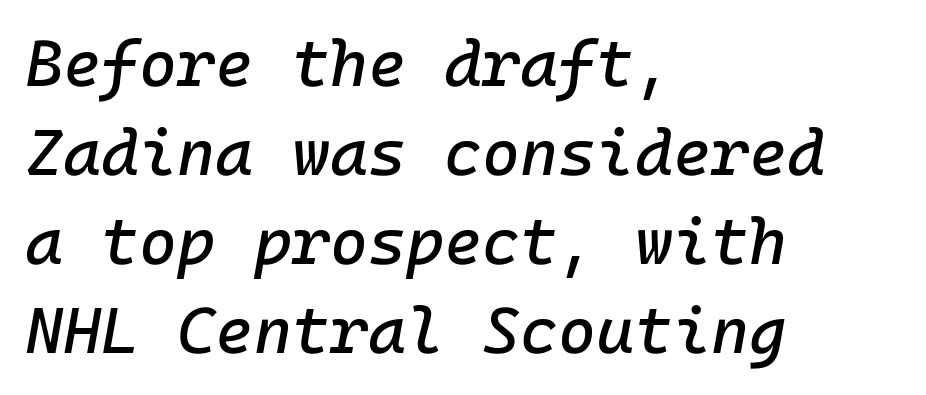
Glyph-to-glyph distance matches everyday printed text. Is the type slanted? Yes — the strokes lean at a clear angle. Normally led — the rows are evenly, conventionally spaced. The lines in this sample share a left origin and differ only in where they stop. Check under the words: just untouched page.
